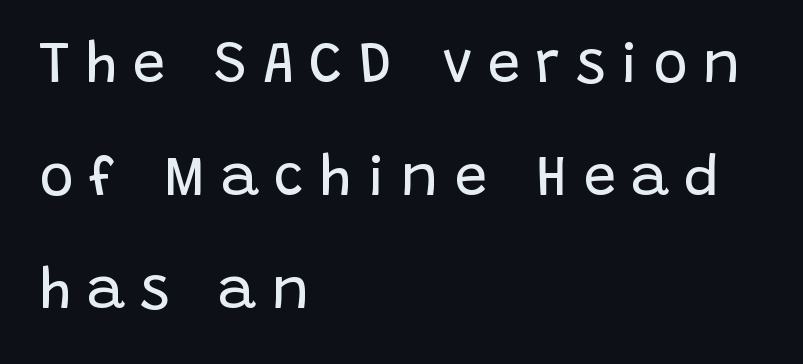
{"serif": "no", "italic": "no", "bold": "no", "weight": "regular", "width": "normal", "stroke_contrast": "low", "x_height": "large", "monospaced": "no", "underline": "no", "align": "left", "line_spacing": "loose", "line_spacing_ratio": 1.95, "letter_spacing": "wide", "letter_spacing_em": 0.27, "glyph_px": 58}
